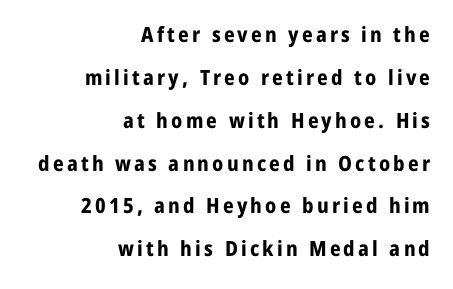
What weight is shown? A full bold with thick strokes. Interline gaps are noticeably wide in this sample. Reading down the block, your eye finds every line finishing at a fixed right position. It's the straight-up-and-down kind of type. Glance below the letters and you will spot only blank space.
